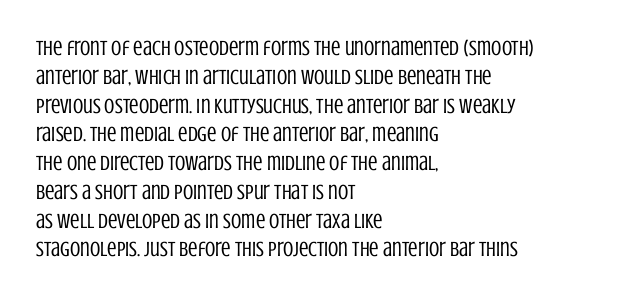
{"italic": "no", "bold": "no", "underline": "no", "align": "left", "line_spacing": "normal", "line_spacing_ratio": 1.37, "letter_spacing": "normal", "letter_spacing_em": 0.0, "glyph_px": 21}
